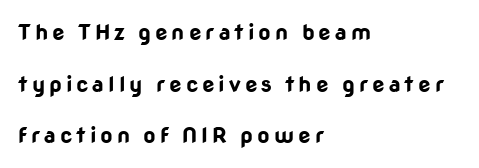
Short and long lines alike share a common starting point at left. Strokes here are thick enough to call this a true bold. Rows of type keep a wide berth in the vertical direction. Lines of text with bare space underneath. Every character sits straight up, as roman type does.
